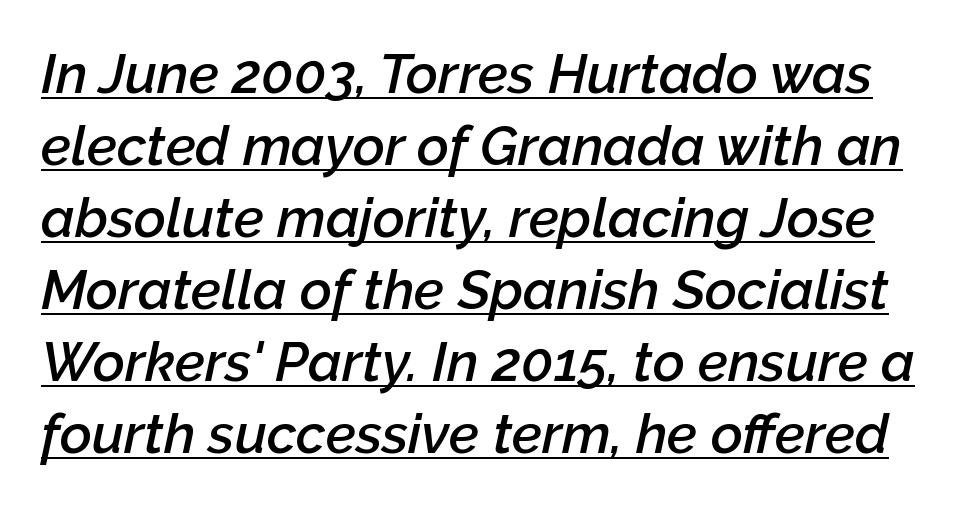
The space between consecutive lines is moderate. Compared with ordinary roman type, these characters are visibly tilted. The passage shown has conventional tracking throughout. Varying glyph widths throughout — classic text-font behaviour. The words here are underlined. The passage shown is semibold, sitting just below true bold.
